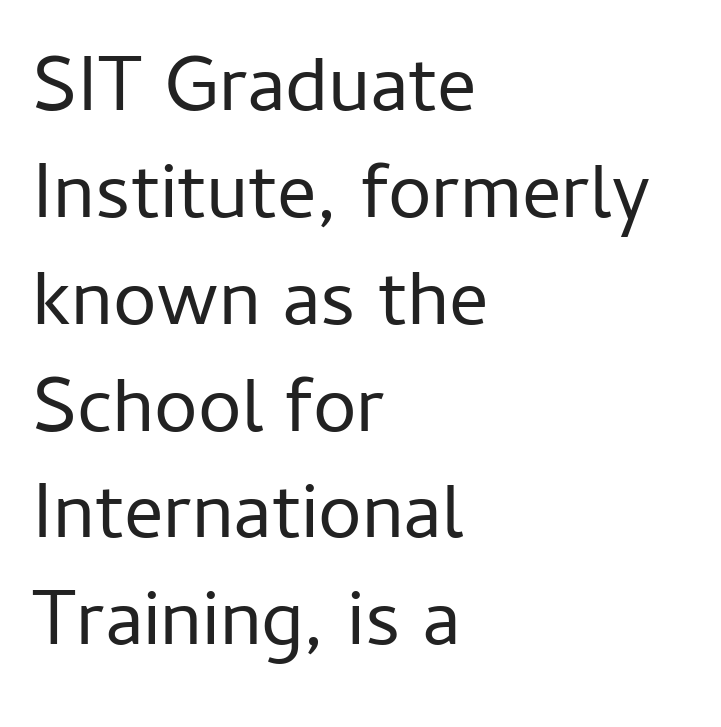
Q: Is the text bold? A: No.
Q: Is the text italic (slanted)? A: No, it is upright.
Q: Is the typeface a serif or a sans-serif typeface? A: Sans-serif.
Q: Is the text underlined? A: No.
Q: How is the paragraph aligned? A: Left-aligned.
Q: Is the spacing between letters normal or unusually wide? A: Normal.
Q: Is the spacing between lines tight, normal or loose? A: Normal.
Q: Width (condensed, normal, or wide)? A: Normal.
Q: Stroke contrast? A: Low.
Q: x-height? A: Medium.
Q: Monospaced? A: No.
